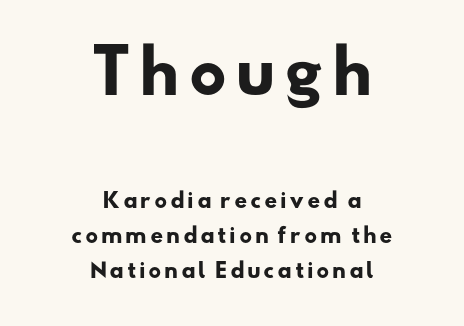
Q: Is the text bold? A: Yes.
Q: Is the typeface a serif or a sans-serif typeface? A: Sans-serif.
Q: Is the text underlined? A: No.
Q: How is the paragraph aligned? A: Centered.
Q: Which block of text is set in a larger size, the first (top) or the second (bottom)? A: The first (top) one.
Q: Width (condensed, normal, or wide)? A: Wide.
Q: Stroke contrast? A: Low.
Q: x-height? A: Small.
Q: Monospaced? A: No.
